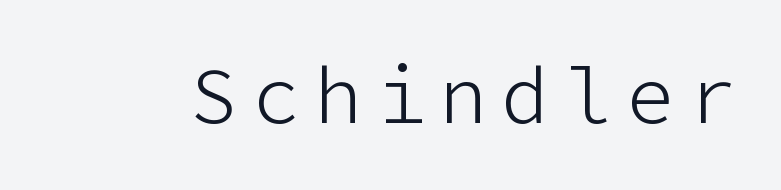
You can tell it's not italic because the verticals are truly vertical. Type without underlining. Check where the strokes stop: nothing finishes them off — pure sans. No letter is thick-stroked: the sample isn't bold.
